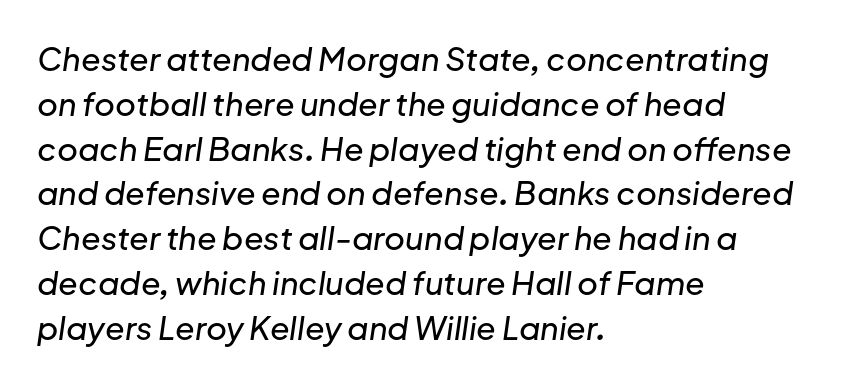
Characters follow at the spacing the type designer built in. These lines are rendered in a variable-pitch font. Does the copy run flush right? No — it runs flush left. Characters are canted at an angle relative to the baseline's perpendicular. Leading matches the norm, producing a regular column. A clean baseline with only descenders dipping below it.
